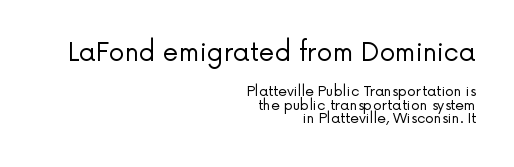
{"italic": "no", "bold": "no", "underline": "no", "align": "right", "line_spacing": "tight", "line_spacing_ratio": 0.99, "letter_spacing": "normal", "letter_spacing_em": 0.0, "larger_block": "first", "size_ratio": 1.79, "glyph_px": 25}
